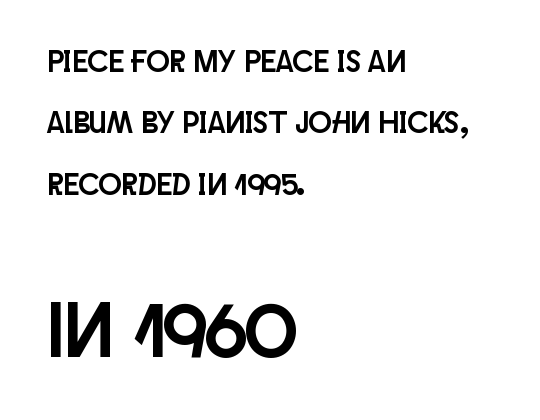
{"serif": "no", "italic": "no", "width": "condensed", "stroke_contrast": "low", "x_height": "large", "monospaced": "no", "underline": "no", "align": "left", "line_spacing": "loose", "line_spacing_ratio": 1.98, "letter_spacing": "normal", "letter_spacing_em": 0.0, "larger_block": "second", "size_ratio": 2.52, "glyph_px": 78}
